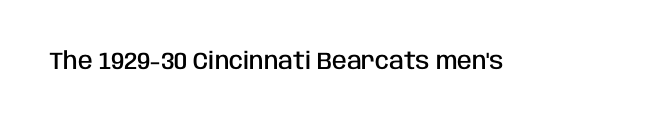
{"italic": "no", "bold": "semi", "underline": "no", "letter_spacing": "normal", "letter_spacing_em": 0.0, "glyph_px": 24}
